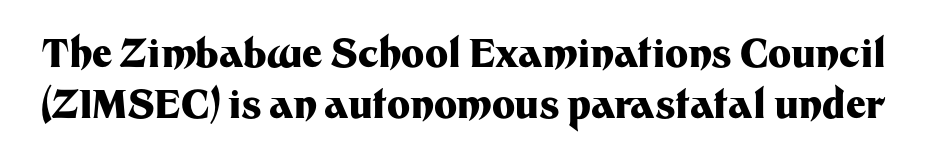
Posture: straight, roman, zero tilt. The glyphs are unaccompanied by any horizontal stroke below them. Here the glyphs are tracked normally, forming tight word shapes. How would I describe the line gaps? Plain and ordinary. How heavy is the stroke? Heavy — this is a bold. Each letter keeps its own natural width here, so spacing adapts to shape.
